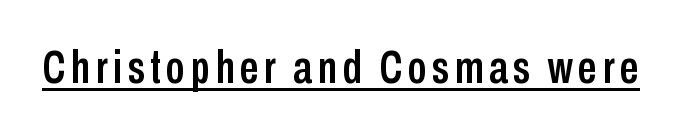
The image shows 47 px condensed sans-serif type, upright; set underlined; low stroke contrast and a medium x-height.
